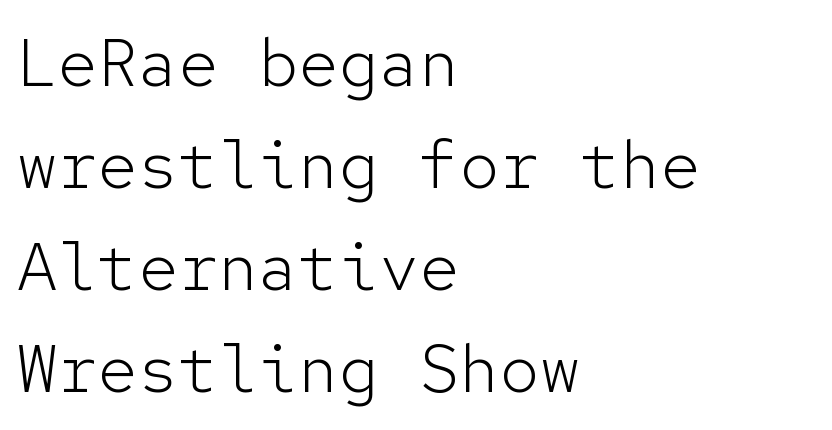
{"serif": "no", "italic": "no", "bold": "no", "weight": "light", "width": "normal", "stroke_contrast": "low", "x_height": "medium", "monospaced": "yes", "underline": "no", "align": "left", "line_spacing": "normal", "line_spacing_ratio": 1.52, "letter_spacing": "normal", "letter_spacing_em": 0.0, "glyph_px": 67}
